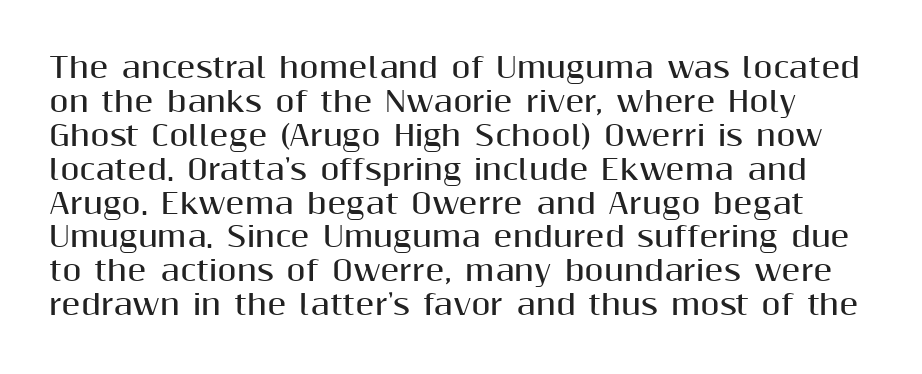
The image shows 28 px bold sans-serif type, upright; set line spacing 1.21x, normal letter spacing, not underlined; medium stroke contrast and a medium x-height.
